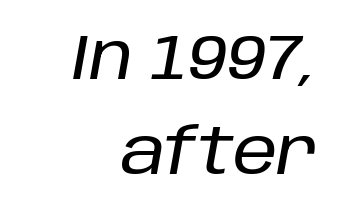
Q: Is the text italic (slanted)? A: Yes, it leans right by about 10 degrees.
Q: Is the text underlined? A: No.
Q: How is the paragraph aligned? A: Right-aligned.
Q: Is the spacing between letters normal or unusually wide? A: Normal.
Q: Is the spacing between lines tight, normal or loose? A: Normal.
Q: Width (condensed, normal, or wide)? A: Normal.
Q: Stroke contrast? A: Low.
Q: x-height? A: Large.
Q: Monospaced? A: No.
